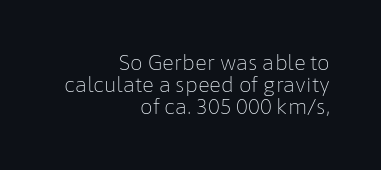
The image shows 20 px text type, upright; set right-aligned, tight line spacing (1.09x), normal letter spacing, not underlined.
